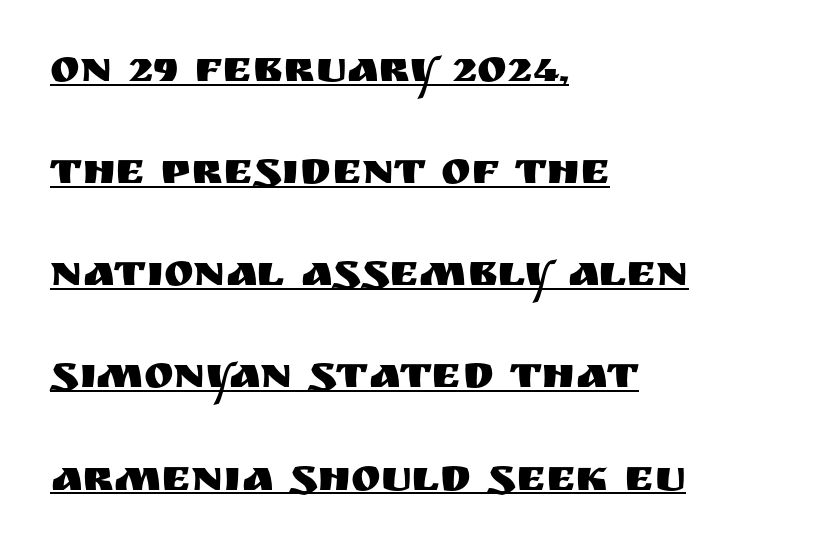
{"serif": "no", "italic": "no", "width": "normal", "stroke_contrast": "medium", "x_height": "large", "monospaced": "no", "underline": "yes", "align": "left", "line_spacing": "loose", "line_spacing_ratio": 2.27, "letter_spacing": "normal", "letter_spacing_em": 0.0, "glyph_px": 45}
